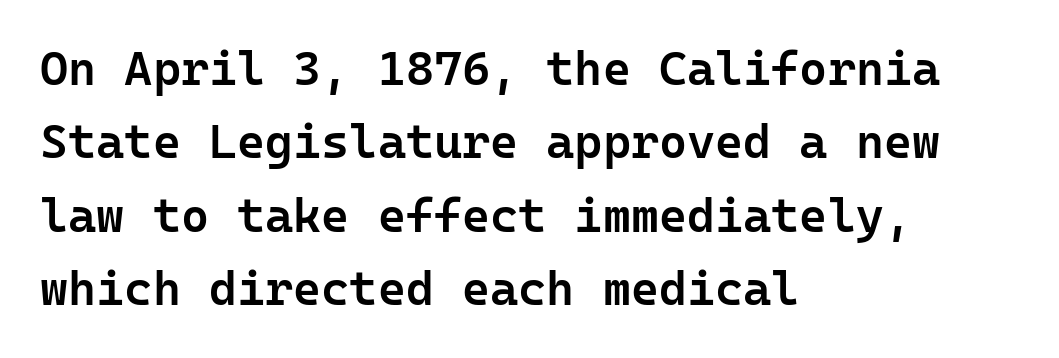
On the weight axis this lands at semibold, roughly 600. Glyph-to-glyph distance matches everyday printed text. Layout note: lines flush left. Looks like terminal output: every glyph gets an equal slot. Bare-footed words on every line.
